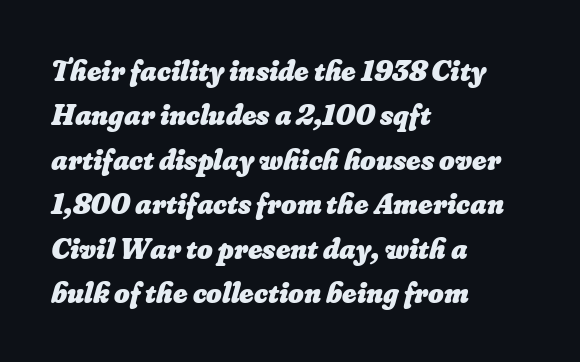
Q: Is the text bold? A: Yes.
Q: Is the text underlined? A: No.
Q: How is the paragraph aligned? A: Left-aligned.
Q: Is the spacing between letters normal or unusually wide? A: Normal.
Q: Is the spacing between lines tight, normal or loose? A: Normal.
Q: Width (condensed, normal, or wide)? A: Normal.
Q: Stroke contrast? A: Low.
Q: x-height? A: Small.
Q: Monospaced? A: No.
